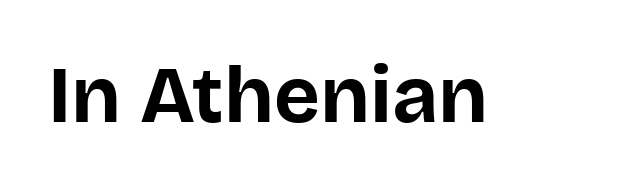
{"serif": "no", "italic": "no", "bold": "yes", "weight": "bold", "width": "normal", "stroke_contrast": "low", "x_height": "large", "monospaced": "no", "underline": "no", "letter_spacing": "normal", "letter_spacing_em": 0.0, "glyph_px": 79}
